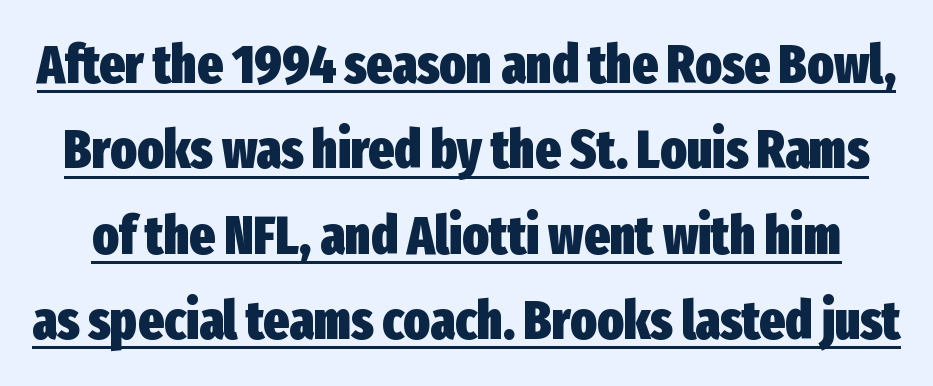
On the weight axis this lands at bold, roughly 700. Each letter's strokes conclude bluntly, with no projecting serifs. Baseline-to-baseline distance is the conventional proportion of letter height. No extra tracking has been applied to these lines. Italic? Not at all — the glyphs are vertical. Each letter keeps its own natural width here, so spacing adapts to shape.
